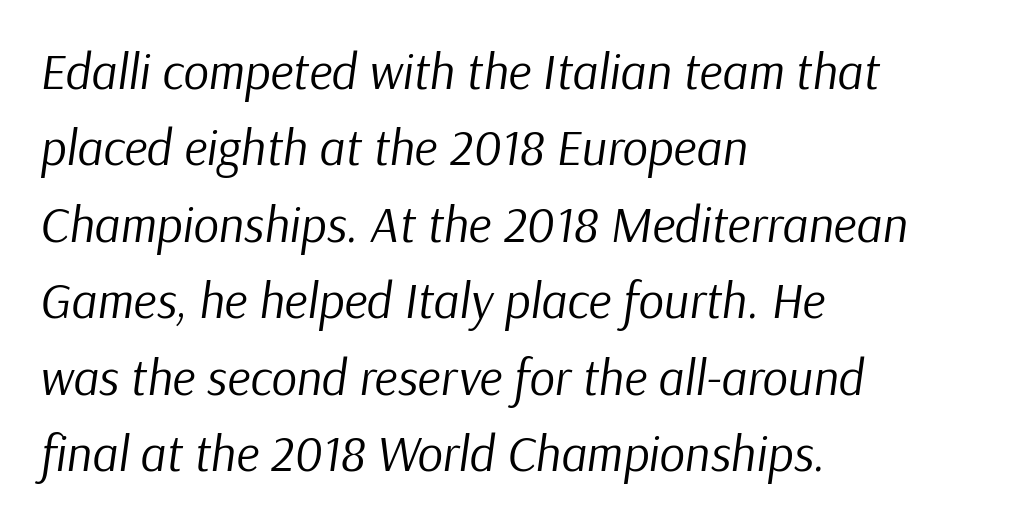
Each line starts at the same left margin while the right side varies. If you measured baseline to baseline, you'd find a middling distance. Characters are canted at an angle relative to the baseline's perpendicular. Is this a fixed-width face? No — the glyphs have proportional, varying widths.
